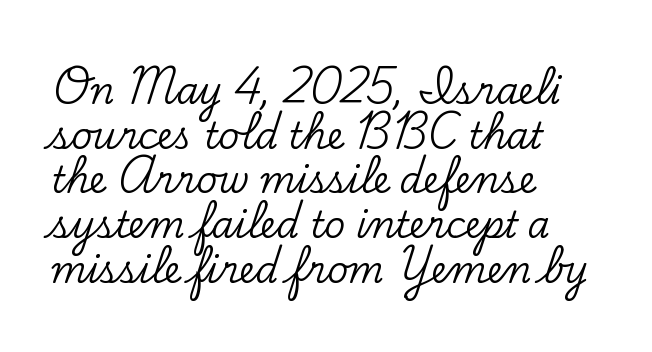
{"serif": "yes", "width": "normal", "stroke_contrast": "low", "x_height": "small", "monospaced": "no", "underline": "no", "align": "left", "line_spacing_ratio": 1.24, "letter_spacing": "normal", "letter_spacing_em": 0.0, "glyph_px": 36}
